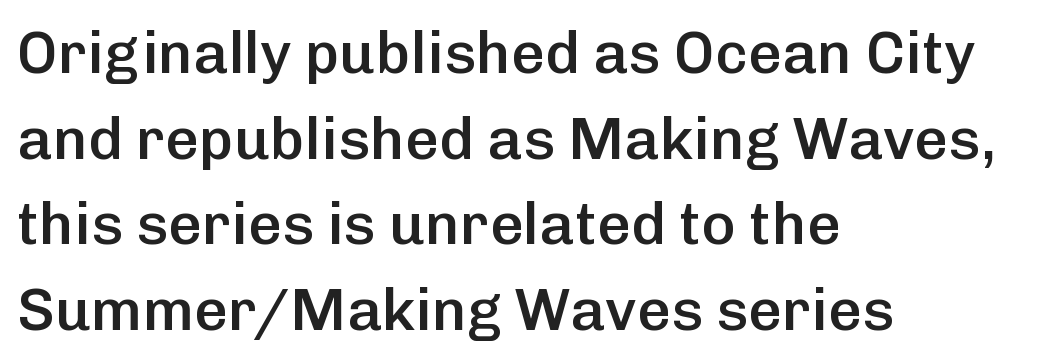
{"serif": "no", "italic": "no", "bold": "semi", "weight": "semibold", "width": "normal", "stroke_contrast": "low", "x_height": "medium", "monospaced": "no", "underline": "no", "align": "left", "line_spacing": "normal", "line_spacing_ratio": 1.45, "letter_spacing": "normal", "letter_spacing_em": 0.0, "glyph_px": 59}
